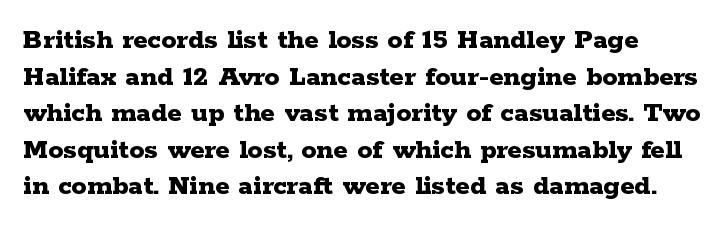
{"serif": "yes", "italic": "no", "bold": "yes", "weight": "bold", "width": "wide", "stroke_contrast": "low", "x_height": "medium", "monospaced": "no", "underline": "no", "line_spacing_ratio": 1.22, "letter_spacing": "normal", "letter_spacing_em": 0.0, "glyph_px": 30}
